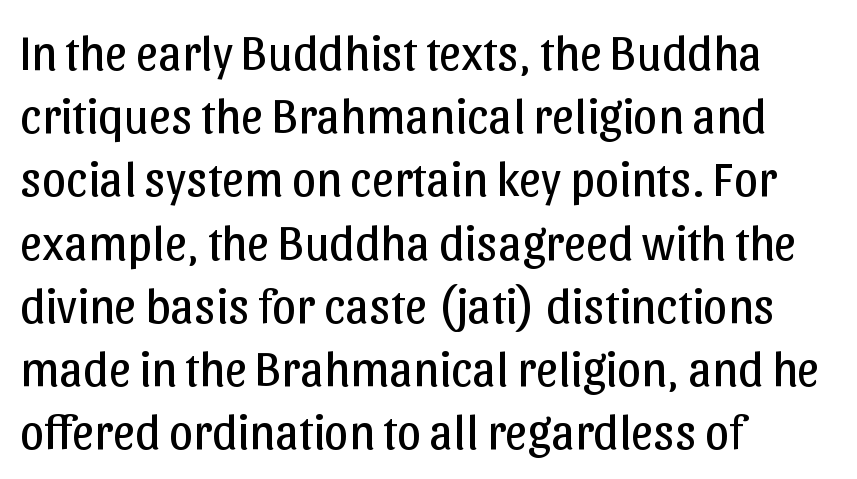
{"serif": "no", "italic": "no", "bold": "no", "weight": "regular", "width": "normal", "stroke_contrast": "low", "x_height": "medium", "monospaced": "no", "underline": "no", "align": "left", "line_spacing": "normal", "line_spacing_ratio": 1.29, "letter_spacing": "normal", "letter_spacing_em": 0.0, "glyph_px": 49}
